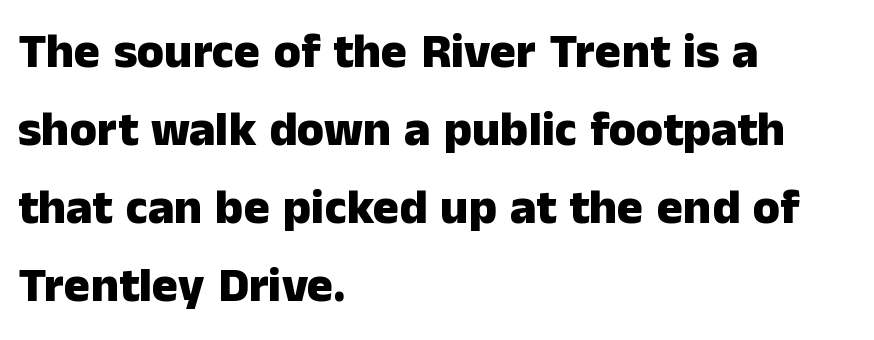
In terms of letterspacing, this is plain default setting. These lines were composed using upright roman letters. The designer went with a sans here, leaving each stem footless. Left-aligned paragraph, ragged on the right. Character widths vary here, with narrow letters taking less room than wide ones.
